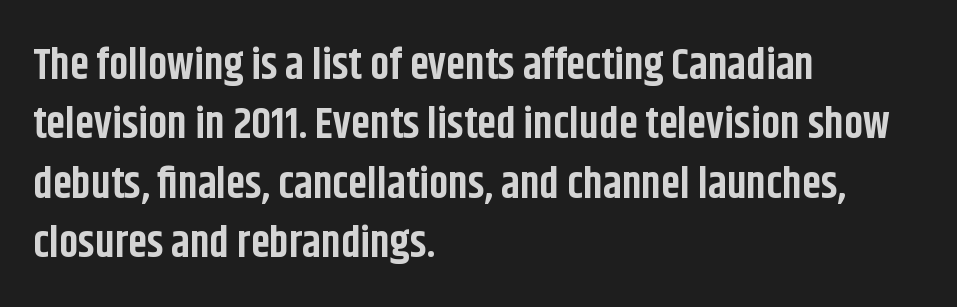
The image shows 43 px bold, condensed sans-serif type, upright; set left-aligned, normal line spacing (1.38x), normal letter spacing, not underlined; low stroke contrast and a large x-height.
